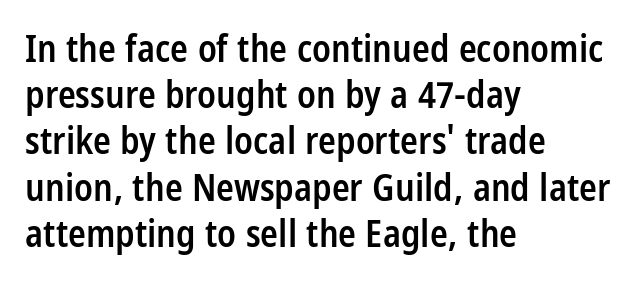
Q: Is the text bold? A: Semi-bold.
Q: Is the text italic (slanted)? A: No, it is upright.
Q: Is the typeface a serif or a sans-serif typeface? A: Sans-serif.
Q: Is the text underlined? A: No.
Q: How is the paragraph aligned? A: Left-aligned.
Q: Is the spacing between letters normal or unusually wide? A: Normal.
Q: Is the spacing between lines tight, normal or loose? A: Normal.
Q: Width (condensed, normal, or wide)? A: Condensed.
Q: Stroke contrast? A: Low.
Q: x-height? A: Large.
Q: Monospaced? A: No.
